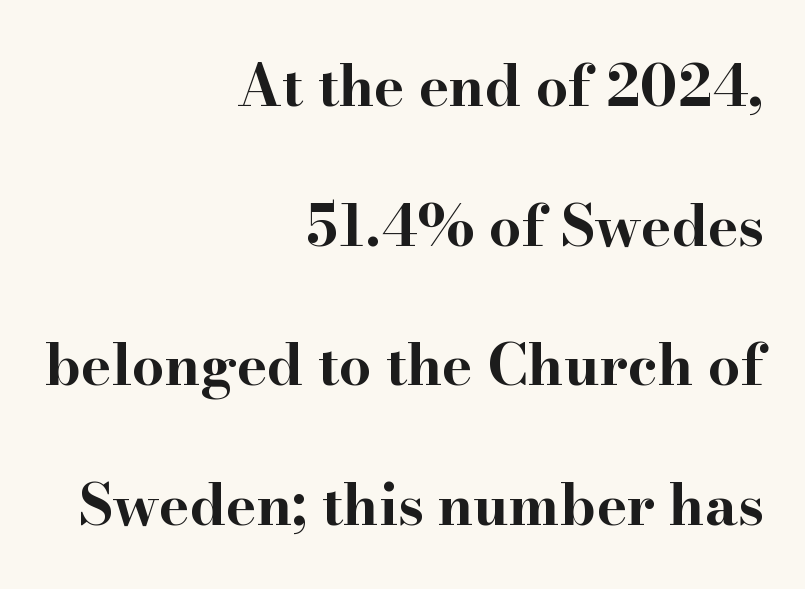
Letter spacing: default. Vertically, the passage feels expansive, rows floating well apart. Heavy-handed strokes throughout: this text is bold. The axis of the letterforms is exactly vertical. Each letter keeps its own natural width here, so spacing adapts to shape.
